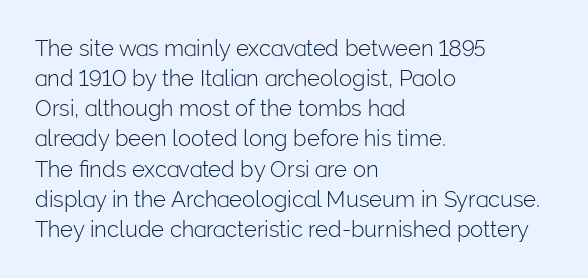
The letterforms sit shoulder to shoulder at normal distance. The space directly below the letters is spotless. Counters stay open thanks to moderate or lighter strokes. The vertical gap from one line to the next is medium. Ascenders rise straight up at ninety degrees. The ragged edge is on the right, which tells us the setting is flush left.
